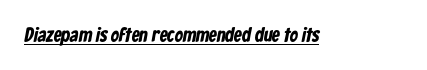
Q: Is the text bold? A: Yes.
Q: Is the text underlined? A: Yes.
Q: Is the spacing between letters normal or unusually wide? A: Normal.
